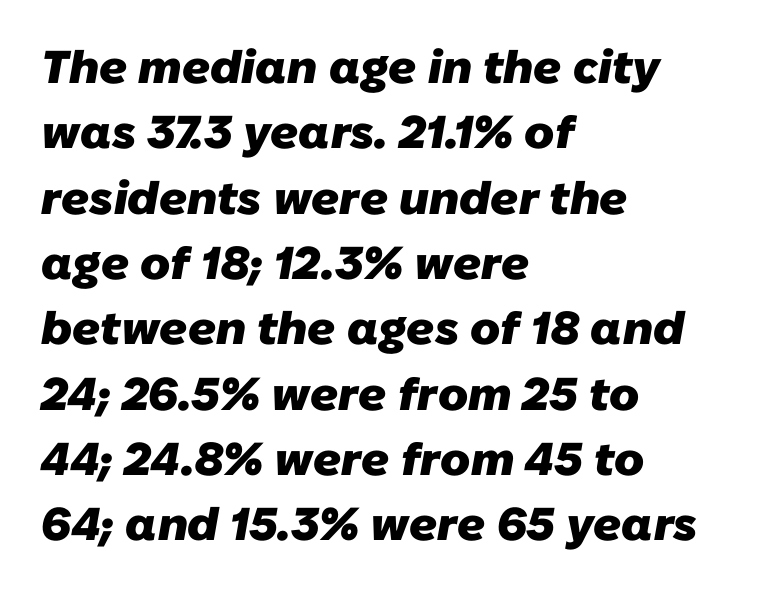
{"serif": "no", "bold": "yes", "weight": "heavy", "width": "normal", "stroke_contrast": "low", "x_height": "medium", "monospaced": "no", "underline": "no", "align": "left", "line_spacing": "normal", "line_spacing_ratio": 1.42, "letter_spacing": "normal", "letter_spacing_em": 0.0, "glyph_px": 46}
